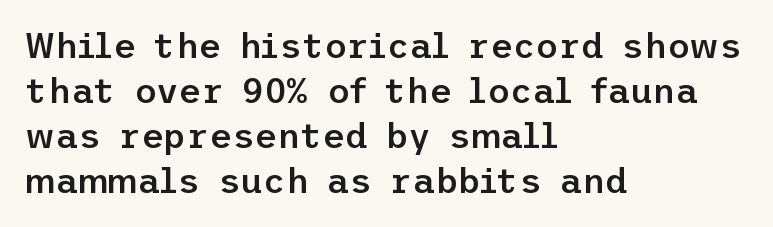
The type is set solid horizontally, with unmodified tracking. The paragraph shown leans on its left margin. The font is running at a semibold setting, under full bold. The strip under each line holds only bare page.
